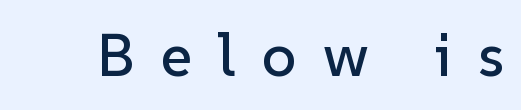
{"serif": "no", "italic": "no", "width": "normal", "stroke_contrast": "low", "x_height": "medium", "monospaced": "no", "underline": "no", "letter_spacing": "wide", "letter_spacing_em": 0.43, "glyph_px": 61}
